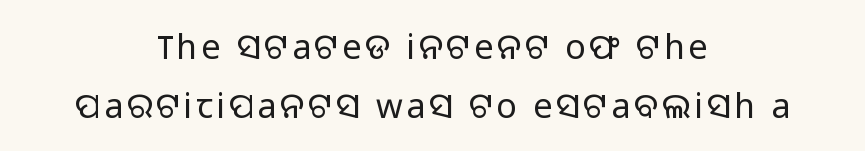
The image shows 34 px light sans-serif type, upright; set centered, line spacing 1.75x, not underlined; low stroke contrast and a medium x-height.
